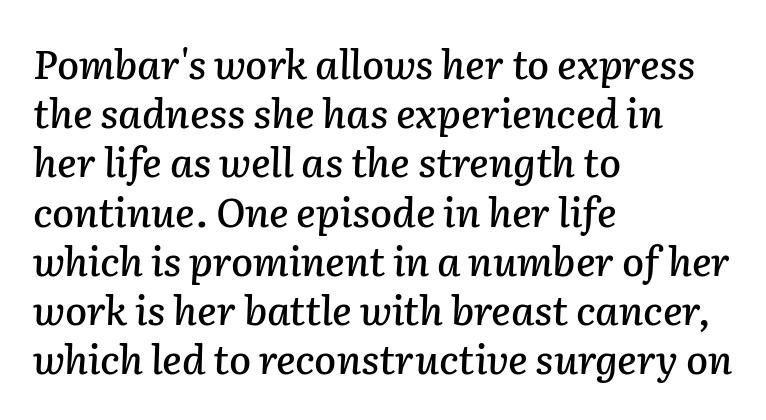
The image shows 40 px text type, italic (leaning right); set left-aligned, line spacing 1.23x, normal letter spacing, not underlined; low stroke contrast and a medium x-height.
